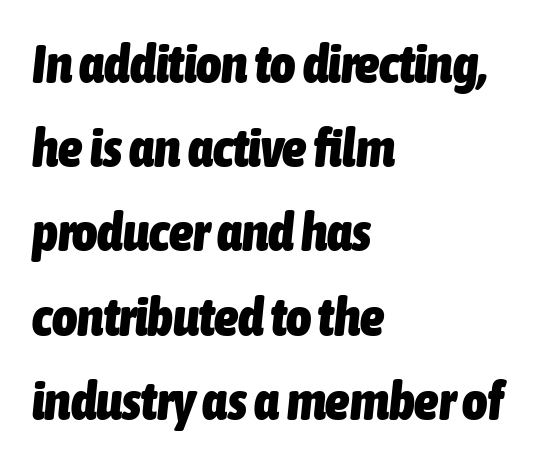
This rendering uses left alignment, leaving the right contour irregular. Students, note that the glyphs here touch the page at normal intervals. Leading matches the norm, producing a regular column. Spacing verdict: proportional, widths tailored to each character. Rule under the text: the space is simply empty. The strokes are fattened all the way to bold.
